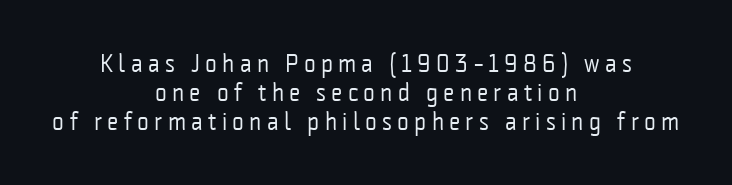
Every stem runs plumb, perpendicular to the baseline. Weight class: somewhere from thin through regular. Bare-footed words on every line. Inter-character spacing is expanded well beyond the font's built-in metrics. The whitespace from short lines is split evenly between both sides.
